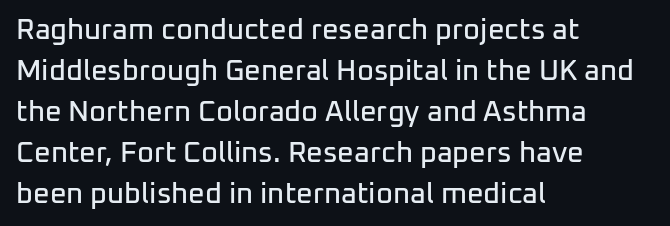
A bare baseline throughout the passage. The block of text has a typical density, with ordinary space between rows. Do the letters lean? They stand straight. The tracking reads as untouched default to a designer's eye.
